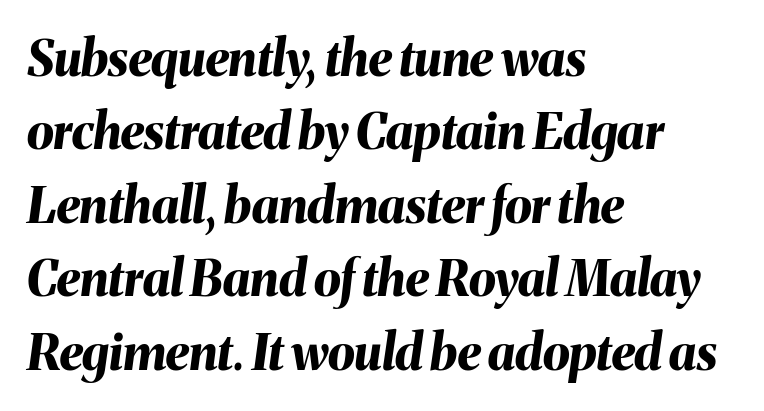
The image shows 49 px bold type, italic (leaning right); set left-aligned, normal line spacing (1.5x), normal letter spacing, not underlined; medium stroke contrast and a medium x-height.
